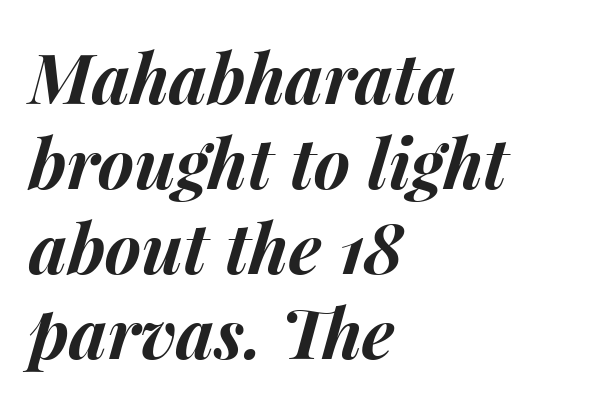
Q: Is the text bold? A: Yes.
Q: Is the text italic (slanted)? A: Yes, it leans right by about 15 degrees.
Q: Is the text underlined? A: No.
Q: How is the paragraph aligned? A: Left-aligned.
Q: Is the spacing between letters normal or unusually wide? A: Normal.
Q: Width (condensed, normal, or wide)? A: Normal.
Q: Stroke contrast? A: Medium.
Q: x-height? A: Medium.
Q: Monospaced? A: No.
